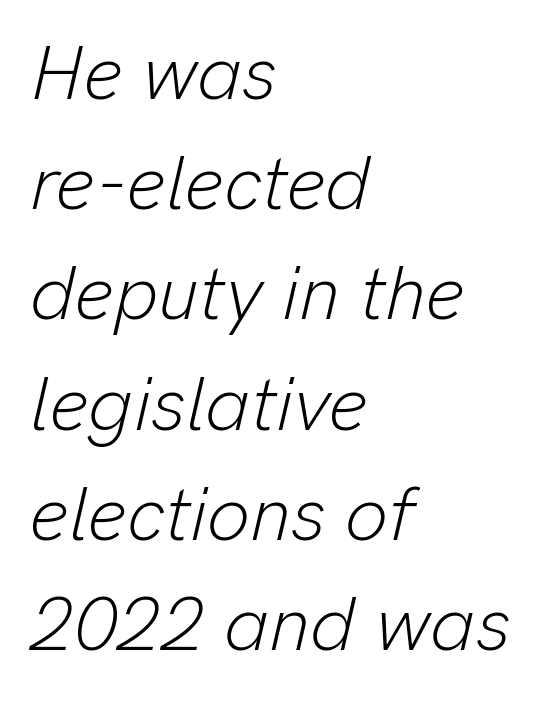
Beneath every word, the page is bare. The rag falls on the right side of this text block. Short note: letters normally spaced. Students, observe: this is what conventionally led text looks like. Looks like regular typesetting: each glyph gets only the width it needs.
